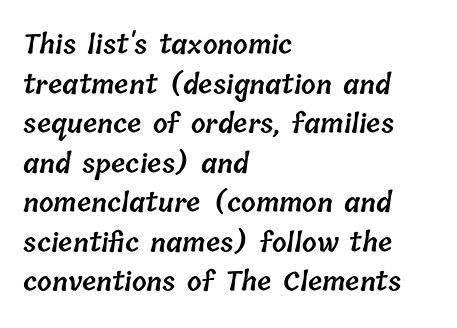
Q: Is the text bold? A: Semi-bold.
Q: Is the text underlined? A: No.
Q: How is the paragraph aligned? A: Left-aligned.
Q: Is the spacing between letters normal or unusually wide? A: Normal.
Q: Is the spacing between lines tight, normal or loose? A: Normal.
